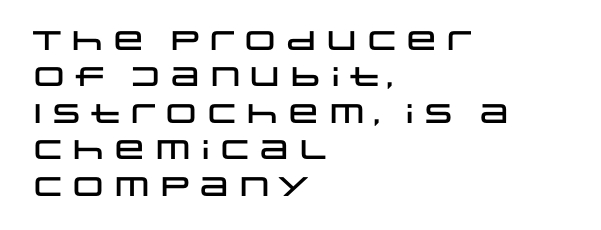
Q: Is the text italic (slanted)? A: No, it is upright.
Q: Is the text underlined? A: No.
Q: How is the paragraph aligned? A: Left-aligned.
Q: Is the spacing between letters normal or unusually wide? A: Normal.
Q: Is the spacing between lines tight, normal or loose? A: Normal.
